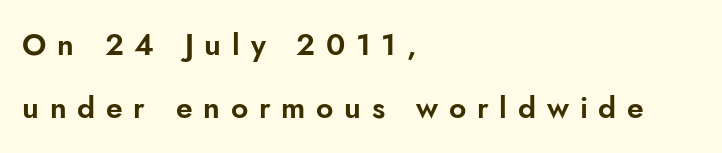
Each word looks stretched out because of the extra space between its letters. Character widths vary here, with narrow letters taking less room than wide ones. Descenders hang freely into open space. The line-height multiplier appears high, well above default.
